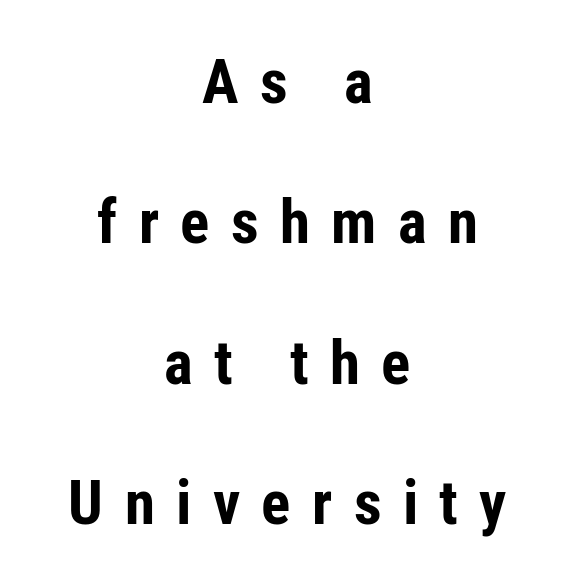
Observe the wide spacing: letters keep a clear distance from each other. Is there much room between lines? Yes — plenty of vertical air separates them. Set as a true bold cut, around the 700 mark. These lines are rendered in a variable-pitch font.
